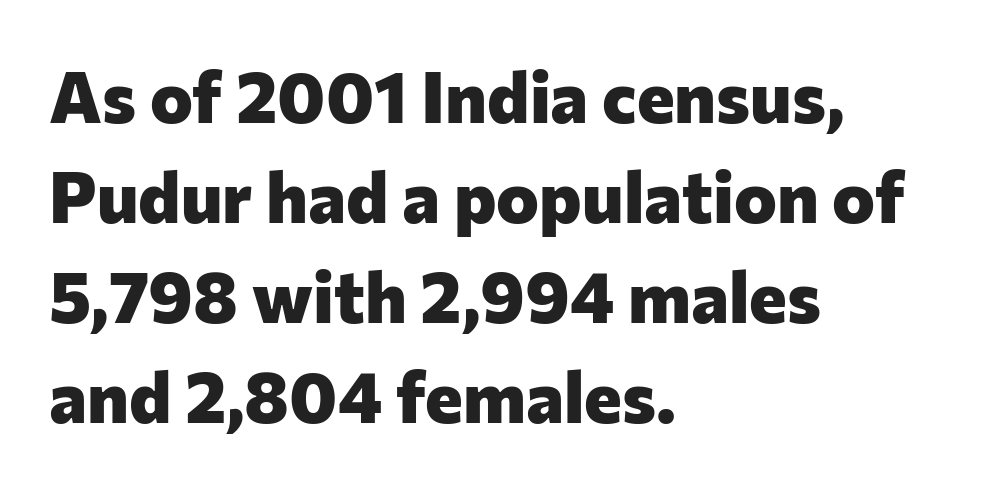
The image shows 72 px heavy sans-serif type, upright; set left-aligned, normal line spacing (1.39x), normal letter spacing, not underlined; low stroke contrast and a medium x-height.
